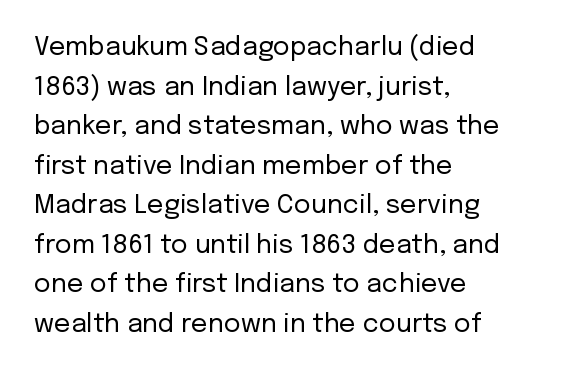
Q: Is the text bold? A: No.
Q: Is the text italic (slanted)? A: No, it is upright.
Q: Is the text underlined? A: No.
Q: How is the paragraph aligned? A: Left-aligned.
Q: Is the spacing between letters normal or unusually wide? A: Normal.
Q: Is the spacing between lines tight, normal or loose? A: Normal.
